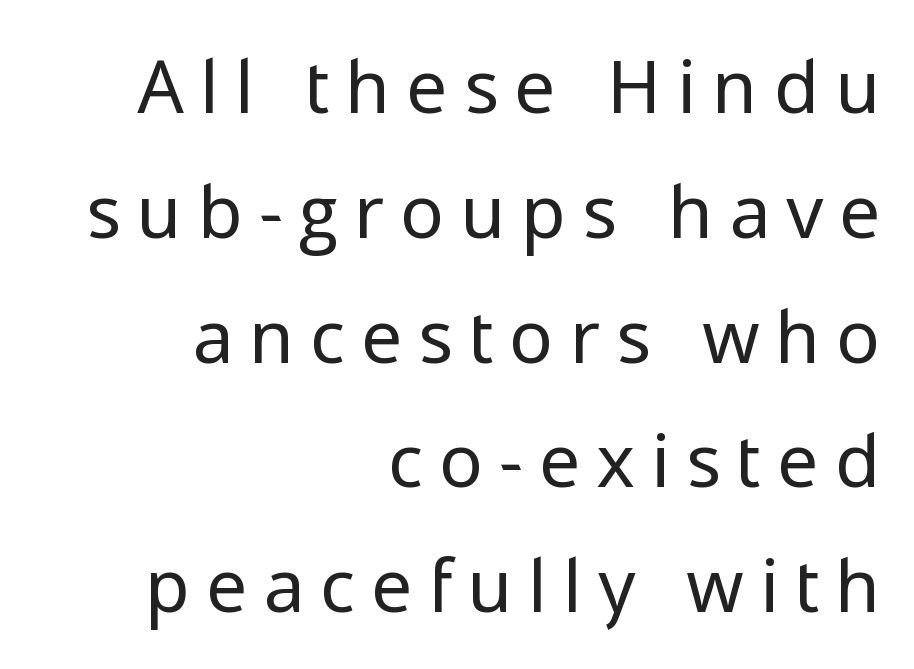
{"serif": "no", "italic": "no", "bold": "no", "weight": "regular", "width": "normal", "stroke_contrast": "low", "x_height": "medium", "monospaced": "no", "underline": "no", "align": "right", "line_spacing_ratio": 1.71, "letter_spacing": "wide", "letter_spacing_em": 0.24, "glyph_px": 73}
